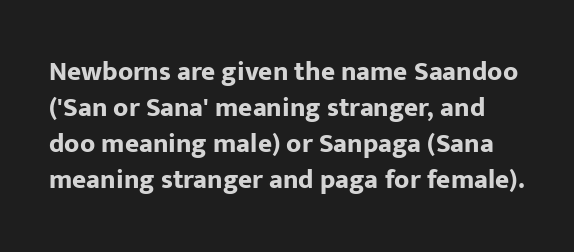
Q: Is the text bold? A: Yes.
Q: Is the text italic (slanted)? A: No, it is upright.
Q: Is the text underlined? A: No.
Q: Is the spacing between letters normal or unusually wide? A: Normal.
Q: Is the spacing between lines tight, normal or loose? A: Normal.
